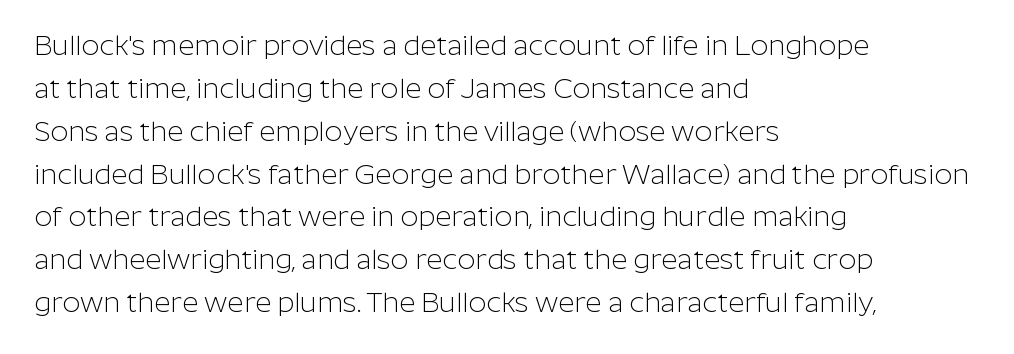
{"serif": "no", "italic": "no", "bold": "no", "weight": "light", "width": "normal", "stroke_contrast": "low", "x_height": "medium", "monospaced": "no", "underline": "no", "align": "left", "line_spacing": "normal", "line_spacing_ratio": 1.53, "letter_spacing": "normal", "letter_spacing_em": 0.0, "glyph_px": 28}
